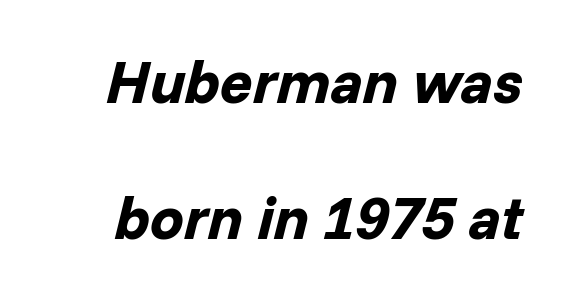
Q: Is the text bold? A: Yes.
Q: Is the text italic (slanted)? A: Yes, it leans right by about 14 degrees.
Q: Is the text underlined? A: No.
Q: Is the spacing between letters normal or unusually wide? A: Normal.
Q: Is the spacing between lines tight, normal or loose? A: Loose.
Q: Width (condensed, normal, or wide)? A: Normal.
Q: Stroke contrast? A: Low.
Q: x-height? A: Medium.
Q: Monospaced? A: No.
